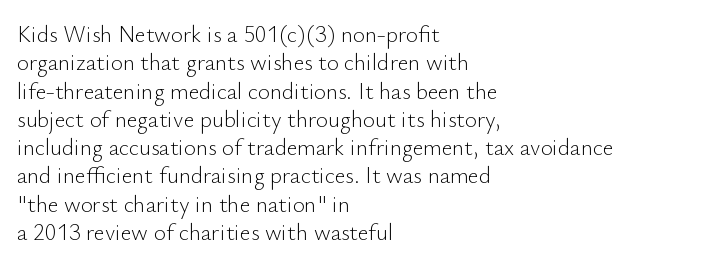
Q: Is the text bold? A: No.
Q: Is the text italic (slanted)? A: No, it is upright.
Q: Is the text underlined? A: No.
Q: How is the paragraph aligned? A: Left-aligned.
Q: Is the spacing between letters normal or unusually wide? A: Normal.
